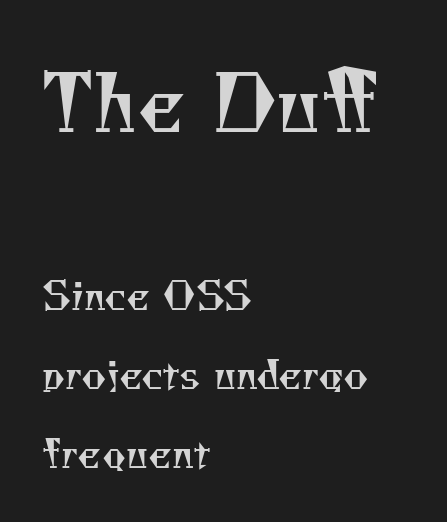
There is no visible air inserted between adjacent glyphs. A typesetter would call this leading open, well beyond the default. The text was rendered using a seriffed face with decorative stroke endings. The area under the type is left untouched.
